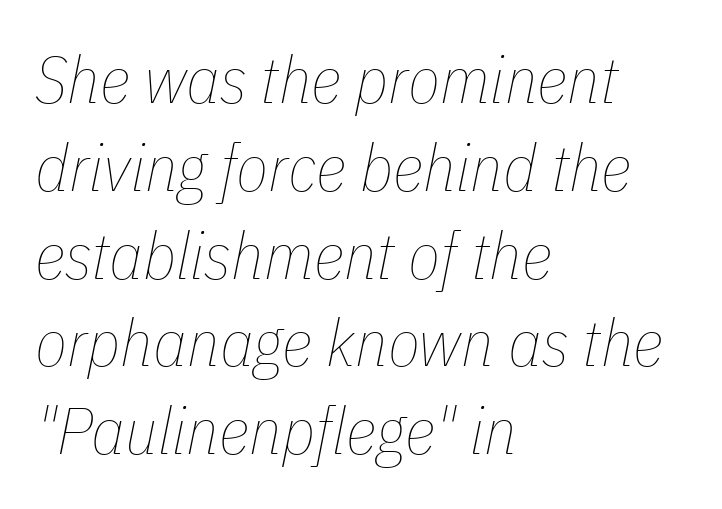
{"italic": "yes", "lean": "right", "slant_degrees": 11, "bold": "no", "weight": "thin", "width": "condensed", "stroke_contrast": "low", "x_height": "medium", "monospaced": "no", "underline": "no", "align": "left", "line_spacing": "normal", "line_spacing_ratio": 1.33, "letter_spacing": "normal", "letter_spacing_em": 0.0, "glyph_px": 66}
